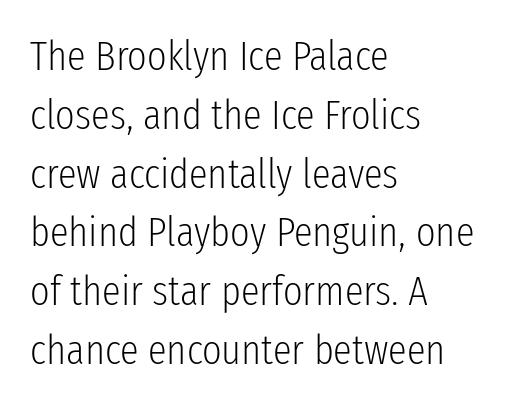
A typesetter would call this proportional, since set widths differ per character. The rendering keeps characters at their native spacing. Horizontal alignment here is leftward, the default for most running prose. Rows of type keep a routine distance in the vertical direction. The axis of the letterforms is exactly vertical. The face looks like a standard text weight, possibly lighter.
